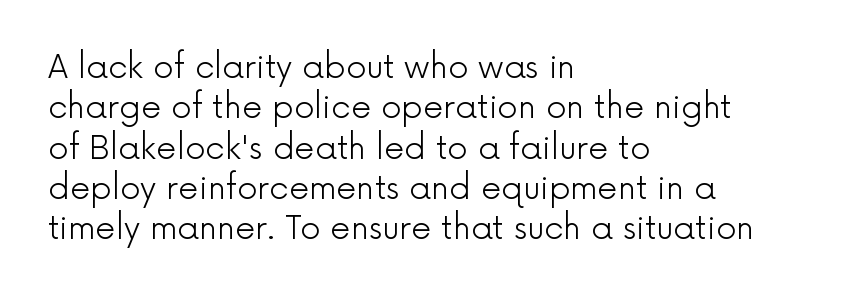
Every character sits straight up, as roman type does. A normal amount of white space separates one row of letters from the next. Words float on clear page, feet unadorned. Nope, no serifs anywhere on these letters.
